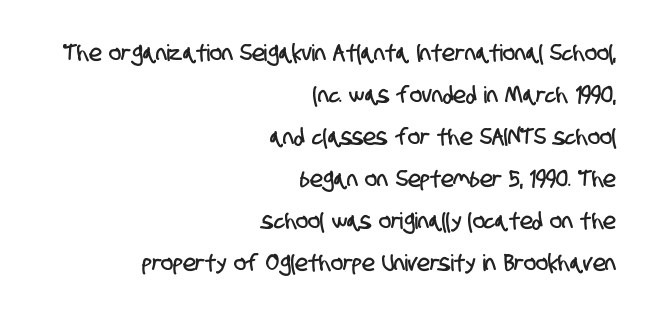
{"underline": "no", "align": "right", "line_spacing_ratio": 1.83, "letter_spacing": "normal", "letter_spacing_em": 0.0, "glyph_px": 23}
